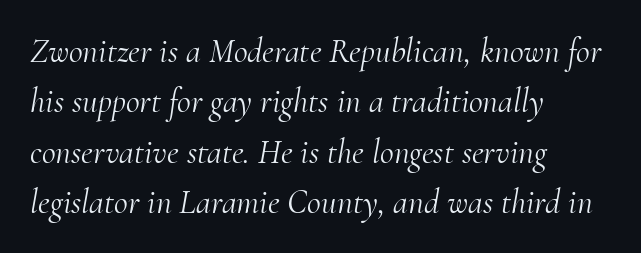
A typesetter would call this zero additional tracking. Vertically, the passage feels balanced, rows spaced as you'd expect. Ink coverage per letter is moderate at most. Leftover space on each line is placed entirely after the last word.
